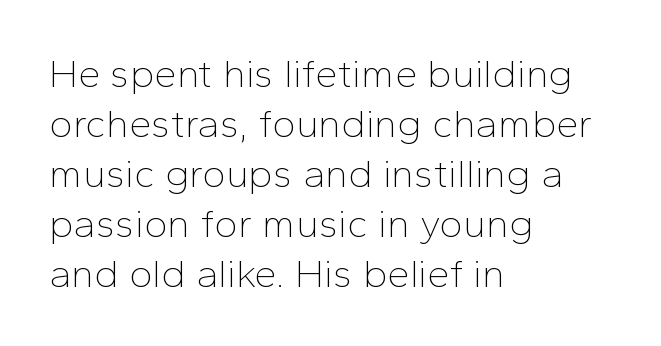
{"serif": "no", "italic": "no", "bold": "no", "weight": "thin", "width": "normal", "stroke_contrast": "low", "x_height": "medium", "monospaced": "no", "underline": "no", "align": "left", "line_spacing": "normal", "line_spacing_ratio": 1.25, "letter_spacing": "normal", "letter_spacing_em": 0.0, "glyph_px": 40}
